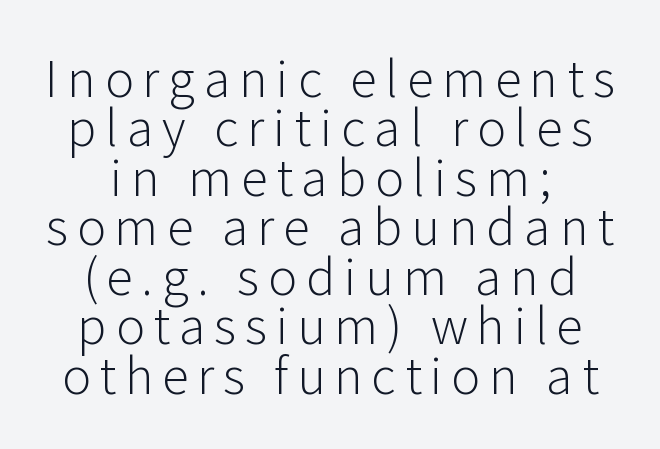
The image shows 49 px light sans-serif type, upright; set tight line spacing (1.01x), not underlined; low stroke contrast and a medium x-height.
